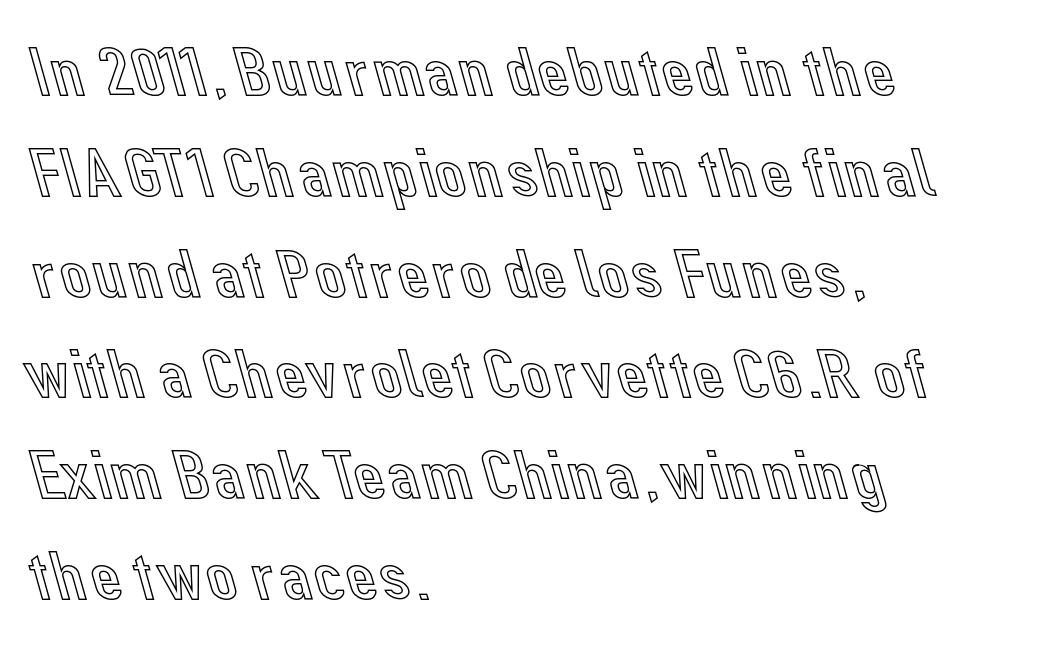
Q: Is the text italic (slanted)? A: Yes.
Q: Is the text underlined? A: No.
Q: How is the paragraph aligned? A: Left-aligned.
Q: Is the spacing between letters normal or unusually wide? A: Normal.
Q: Is the spacing between lines tight, normal or loose? A: Normal.
Q: Width (condensed, normal, or wide)? A: Normal.
Q: x-height? A: Medium.
Q: Monospaced? A: No.
